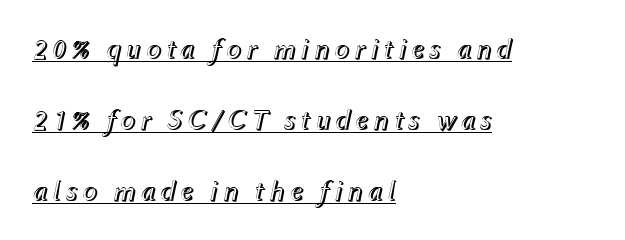
The image shows 29 px text type, italic (leaning right); set left-aligned, loose line spacing (2.44x), underlined; a medium x-height.
